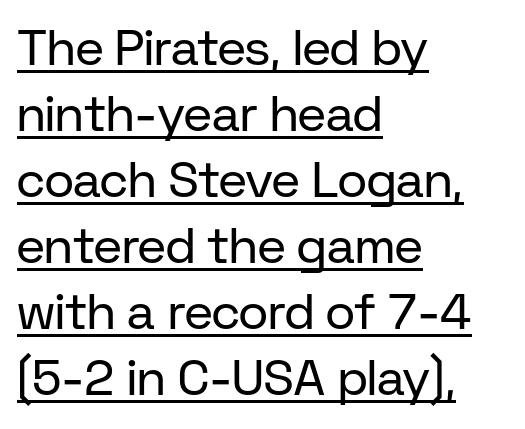
{"serif": "no", "italic": "no", "bold": "no", "weight": "regular", "width": "normal", "stroke_contrast": "low", "x_height": "medium", "monospaced": "no", "underline": "yes", "align": "left", "line_spacing": "normal", "line_spacing_ratio": 1.32, "letter_spacing": "normal", "letter_spacing_em": 0.0, "glyph_px": 50}
